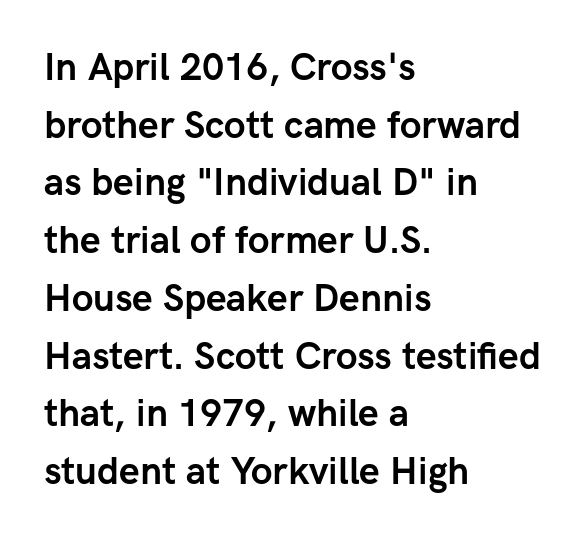
The image shows 37 px semibold sans-serif type, upright; set left-aligned, normal line spacing (1.56x), normal letter spacing, not underlined; low stroke contrast and a medium x-height.
